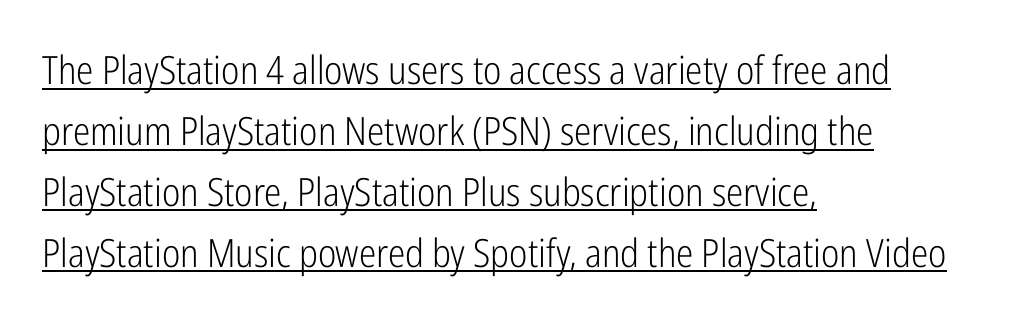
Look at the bottom of the vertical strokes: they stop flat, with no serifs. Horizontal alignment here is leftward, the default for most running prose. The typesetter has applied underlining to the passage shown. These lines were composed using upright roman letters. Students, observe: this is what conventionally led text looks like.
